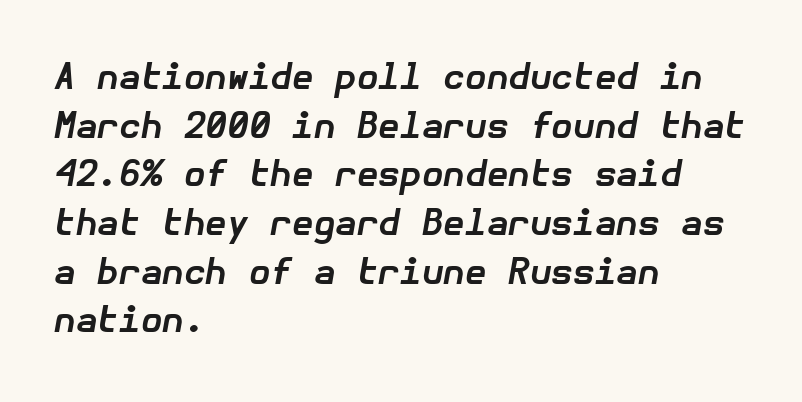
Q: Is the text bold? A: Yes.
Q: Is the text italic (slanted)? A: Yes, it leans right by about 10 degrees.
Q: Is the text underlined? A: No.
Q: How is the paragraph aligned? A: Left-aligned.
Q: Is the spacing between letters normal or unusually wide? A: Normal.
Q: Is the spacing between lines tight, normal or loose? A: Normal.
Q: Width (condensed, normal, or wide)? A: Normal.
Q: Stroke contrast? A: Low.
Q: x-height? A: Medium.
